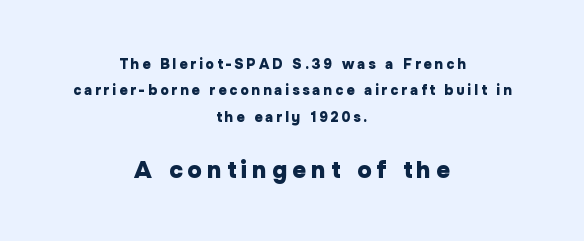
The image shows 24 px bold type, upright; set centered, line spacing 1.89x, unusually wide letter spacing (+0.21 em), not underlined; the second (bottom) block is 1.71x larger.
